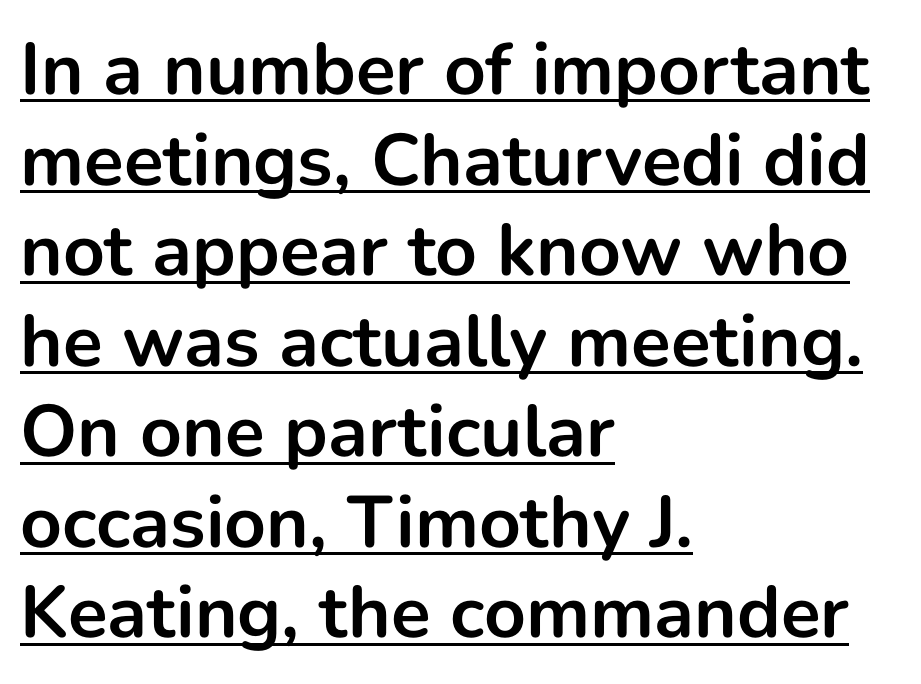
The image shows 73 px bold sans-serif type, upright; set left-aligned, line spacing 1.24x, normal letter spacing, underlined; low stroke contrast and a medium x-height.
